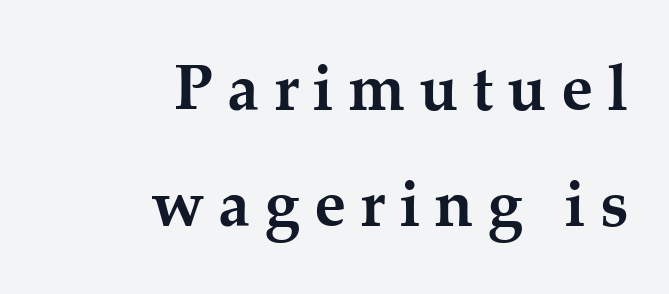
Q: Is the text bold? A: Yes.
Q: Is the text italic (slanted)? A: No, it is upright.
Q: Is the typeface a serif or a sans-serif typeface? A: Serif.
Q: Is the text underlined? A: No.
Q: How is the paragraph aligned? A: Right-aligned.
Q: Is the spacing between letters normal or unusually wide? A: Unusually wide.
Q: Width (condensed, normal, or wide)? A: Normal.
Q: Stroke contrast? A: Medium.
Q: x-height? A: Medium.
Q: Monospaced? A: No.
